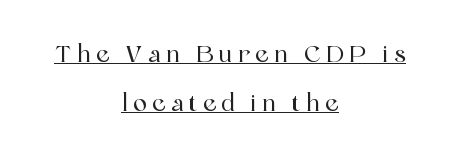
{"italic": "no", "underline": "yes", "align": "center", "line_spacing": "loose", "line_spacing_ratio": 2.14, "letter_spacing": "wide", "letter_spacing_em": 0.24, "glyph_px": 23}
